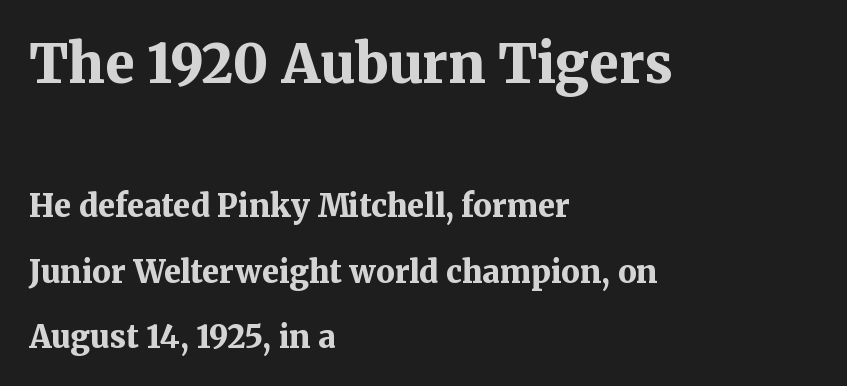
Q: Is the text bold? A: Yes.
Q: Is the text italic (slanted)? A: No, it is upright.
Q: Is the typeface a serif or a sans-serif typeface? A: Serif.
Q: Is the text underlined? A: No.
Q: How is the paragraph aligned? A: Left-aligned.
Q: Is the spacing between letters normal or unusually wide? A: Normal.
Q: Is the spacing between lines tight, normal or loose? A: Loose.
Q: Which block of text is set in a larger size, the first (top) or the second (bottom)? A: The first (top) one.
Q: Width (condensed, normal, or wide)? A: Normal.
Q: Stroke contrast? A: Medium.
Q: x-height? A: Medium.
Q: Monospaced? A: No.
